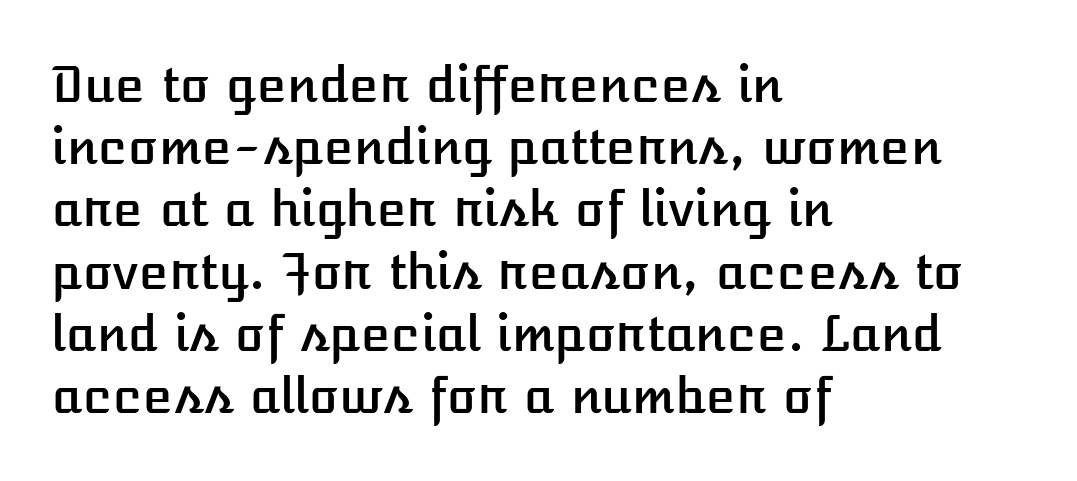
The image shows 49 px text type, upright; set left-aligned, normal line spacing (1.27x), normal letter spacing, not underlined; low stroke contrast and a medium x-height.
